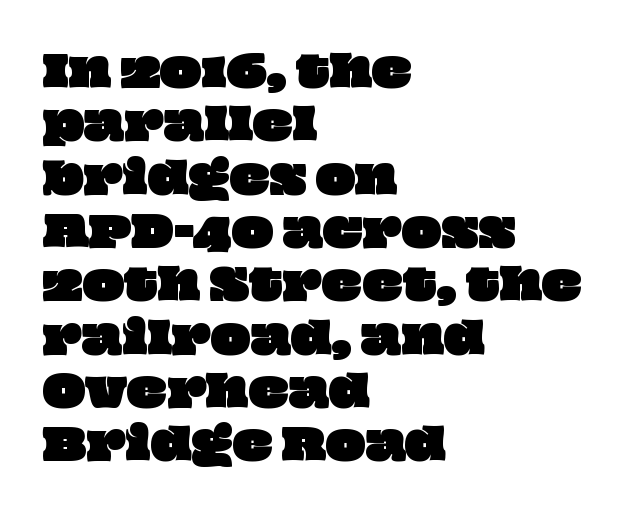
The image shows 42 px wide type; set left-aligned, normal line spacing (1.27x), normal letter spacing, not underlined; low stroke contrast and a large x-height.
